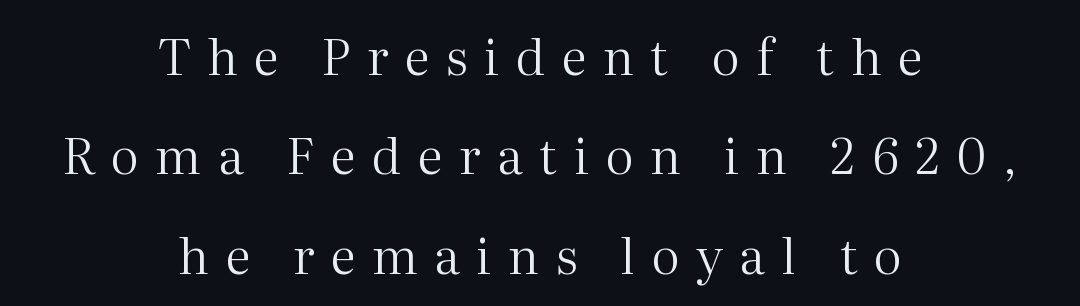
Q: Is the text bold? A: No.
Q: Is the text italic (slanted)? A: No, it is upright.
Q: Is the typeface a serif or a sans-serif typeface? A: Serif.
Q: Is the text underlined? A: No.
Q: How is the paragraph aligned? A: Centered.
Q: Is the spacing between letters normal or unusually wide? A: Unusually wide.
Q: Is the spacing between lines tight, normal or loose? A: Loose.
Q: Width (condensed, normal, or wide)? A: Normal.
Q: Stroke contrast? A: Medium.
Q: x-height? A: Medium.
Q: Monospaced? A: No.
